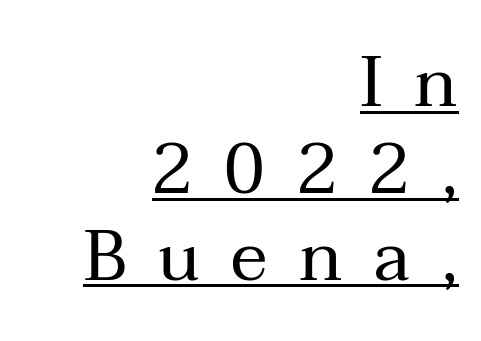
Q: Is the text bold? A: No.
Q: Is the text italic (slanted)? A: No, it is upright.
Q: Is the typeface a serif or a sans-serif typeface? A: Serif.
Q: Is the text underlined? A: Yes.
Q: How is the paragraph aligned? A: Right-aligned.
Q: Is the spacing between letters normal or unusually wide? A: Unusually wide.
Q: Width (condensed, normal, or wide)? A: Normal.
Q: Stroke contrast? A: Medium.
Q: x-height? A: Medium.
Q: Monospaced? A: No.
